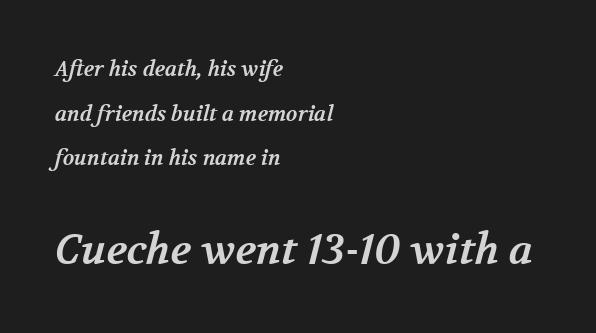
{"serif": "yes", "bold": "yes", "weight": "bold", "width": "normal", "stroke_contrast": "medium", "x_height": "medium", "monospaced": "no", "underline": "no", "align": "left", "line_spacing": "loose", "line_spacing_ratio": 2.13, "letter_spacing": "normal", "letter_spacing_em": 0.0, "larger_block": "second", "size_ratio": 2.0, "glyph_px": 42}
